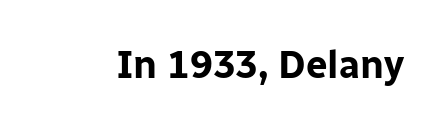
The text was rendered using a sans face with plain stroke endings. A typesetter would call this zero additional tracking. If you drew a line through each stem, it would be perfectly vertical. The rendering uses a bold face; every stroke is thick and dark. Descender tails drop into unmarked territory.
